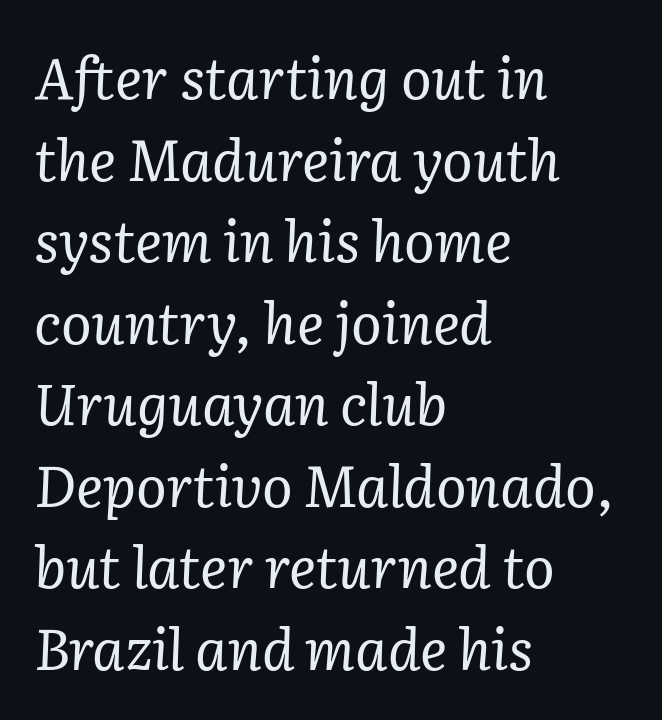
{"serif": "yes", "italic": "yes", "lean": "right", "slant_degrees": 2, "bold": "no", "weight": "regular", "width": "normal", "stroke_contrast": "low", "x_height": "medium", "monospaced": "no", "underline": "no", "align": "left", "line_spacing": "normal", "line_spacing_ratio": 1.43, "letter_spacing": "normal", "letter_spacing_em": 0.0, "glyph_px": 57}
